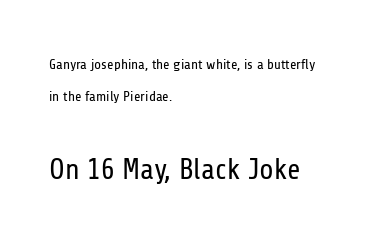
Does the bottom block carry the larger type? Yes, it does. Leading: increased. Designer's note — italics off, roman on. Nope, no serifs anywhere on these letters.
